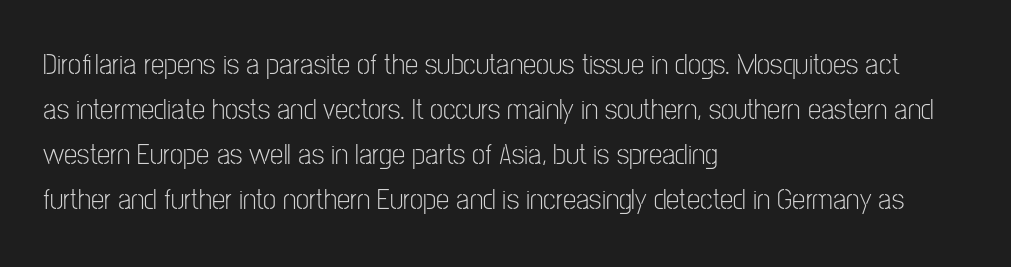
Q: Is the text bold? A: No.
Q: Is the text italic (slanted)? A: No, it is upright.
Q: Is the typeface a serif or a sans-serif typeface? A: Sans-serif.
Q: Is the text underlined? A: No.
Q: How is the paragraph aligned? A: Left-aligned.
Q: Is the spacing between letters normal or unusually wide? A: Normal.
Q: Is the spacing between lines tight, normal or loose? A: Normal.
Q: Width (condensed, normal, or wide)? A: Condensed.
Q: Stroke contrast? A: Low.
Q: x-height? A: Medium.
Q: Monospaced? A: No.
